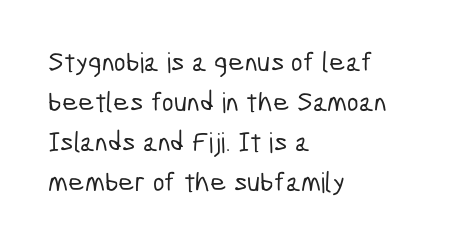
Q: Is the typeface a serif or a sans-serif typeface? A: Sans-serif.
Q: Is the text underlined? A: No.
Q: How is the paragraph aligned? A: Left-aligned.
Q: Is the spacing between letters normal or unusually wide? A: Normal.
Q: Is the spacing between lines tight, normal or loose? A: Normal.
Q: Width (condensed, normal, or wide)? A: Condensed.
Q: Stroke contrast? A: Low.
Q: x-height? A: Medium.
Q: Monospaced? A: No.
